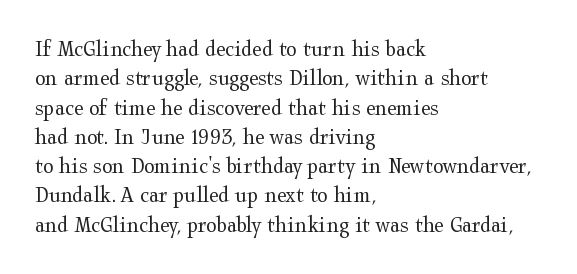
{"italic": "no", "bold": "no", "underline": "no", "align": "left", "line_spacing_ratio": 1.22, "letter_spacing": "normal", "letter_spacing_em": 0.0, "glyph_px": 24}
